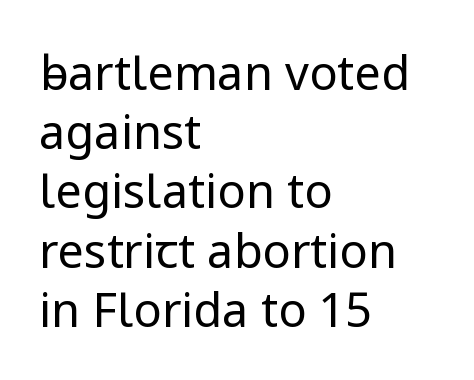
{"serif": "no", "italic": "no", "bold": "no", "weight": "regular", "width": "normal", "stroke_contrast": "low", "x_height": "medium", "monospaced": "no", "underline": "no", "align": "left", "line_spacing": "normal", "line_spacing_ratio": 1.26, "letter_spacing": "normal", "letter_spacing_em": 0.0, "glyph_px": 47}
